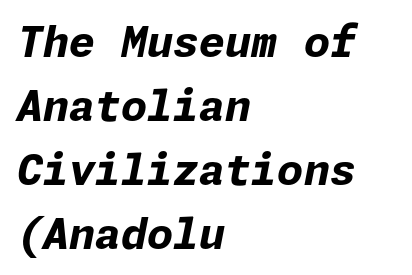
The image shows 42 px bold type, italic (leaning right); set left-aligned, normal line spacing (1.52x), normal letter spacing, not underlined; low stroke contrast and a medium x-height.
